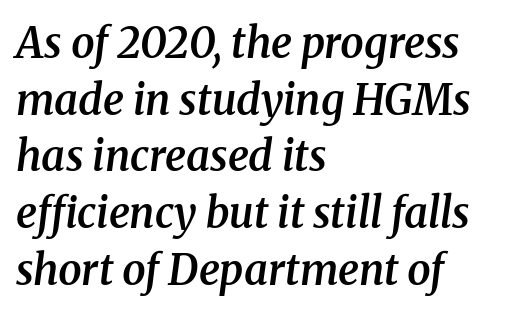
{"serif": "yes", "italic": "yes", "lean": "right", "slant_degrees": 8, "bold": "semi", "weight": "semibold", "width": "normal", "stroke_contrast": "medium", "x_height": "medium", "monospaced": "no", "underline": "no", "align": "left", "line_spacing": "normal", "line_spacing_ratio": 1.35, "letter_spacing": "normal", "letter_spacing_em": 0.0, "glyph_px": 42}
